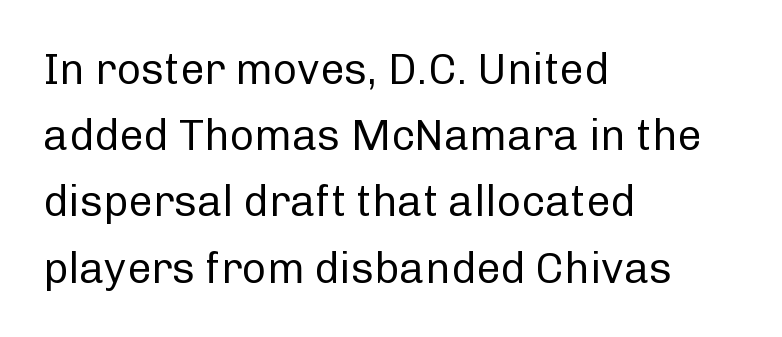
Q: Is the text bold? A: No.
Q: Is the text italic (slanted)? A: No, it is upright.
Q: Is the typeface a serif or a sans-serif typeface? A: Sans-serif.
Q: Is the text underlined? A: No.
Q: How is the paragraph aligned? A: Left-aligned.
Q: Is the spacing between letters normal or unusually wide? A: Normal.
Q: Is the spacing between lines tight, normal or loose? A: Normal.
Q: Width (condensed, normal, or wide)? A: Normal.
Q: Stroke contrast? A: Low.
Q: x-height? A: Medium.
Q: Monospaced? A: No.
